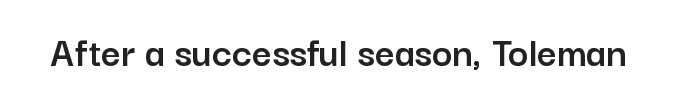
{"serif": "no", "italic": "no", "width": "normal", "stroke_contrast": "low", "x_height": "medium", "monospaced": "no", "underline": "no", "letter_spacing": "normal", "letter_spacing_em": 0.0, "glyph_px": 43}
